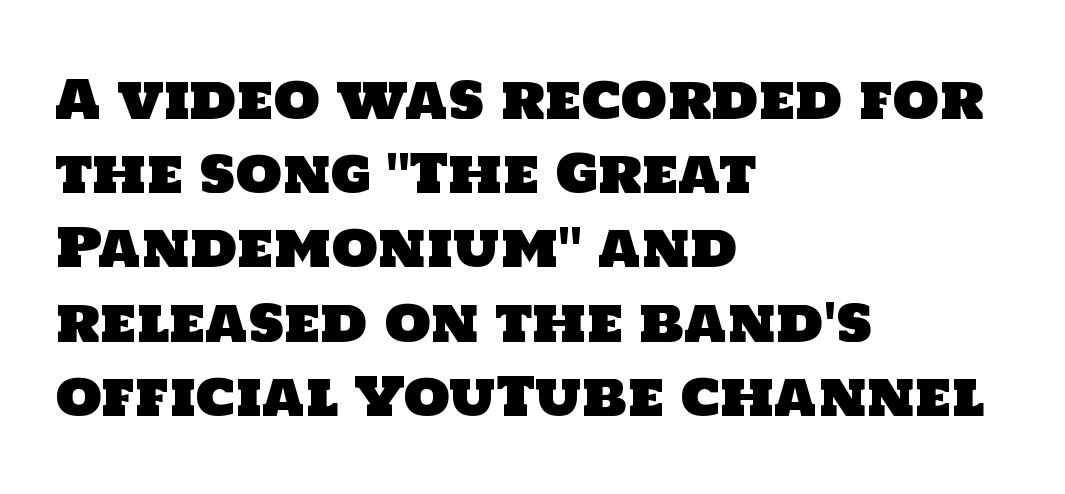
What stands out about the letter spacing? Nothing — it is the standard amount. The setting favours the left margin, as ordinary paragraphs usually do. Note the varied advance widths — an 'i' is clearly narrower than an 'm'. Note: no serifs on the glyphs. The rendering uses a moderate line-height, typical for paragraphs.
